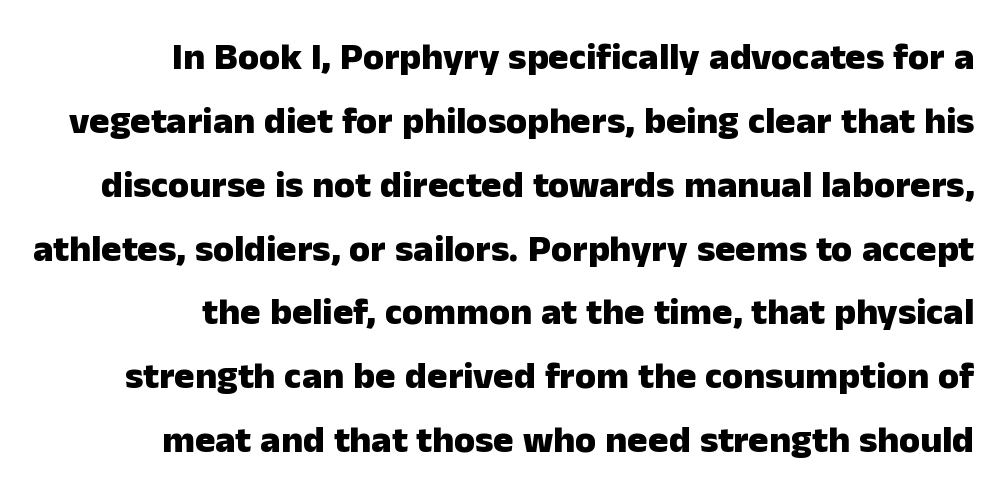
The face used here is proportionally spaced, like ordinary book or web type. The rendering uses a moderate line-height, typical for paragraphs. Nope, no serifs anywhere on these letters. Each line ends at the same right margin while the left side varies. The face used here is rendered with its standard letterfit. This sample uses an upright cut, with every glyph sitting square on the baseline.
